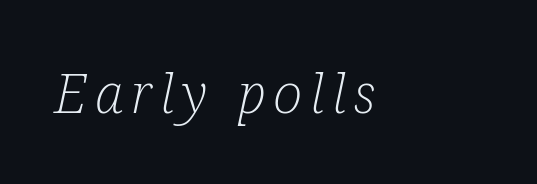
The image shows 55 px light, condensed serif type, italic (leaning right); set not underlined; low stroke contrast and a medium x-height.
